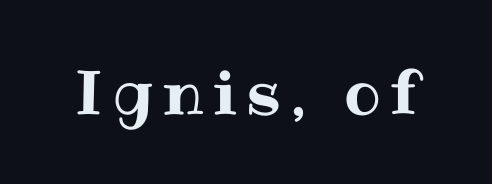
Q: Is the text italic (slanted)? A: No, it is upright.
Q: Is the text underlined? A: No.
Q: Width (condensed, normal, or wide)? A: Normal.
Q: Stroke contrast? A: Medium.
Q: x-height? A: Medium.
Q: Monospaced? A: No.
